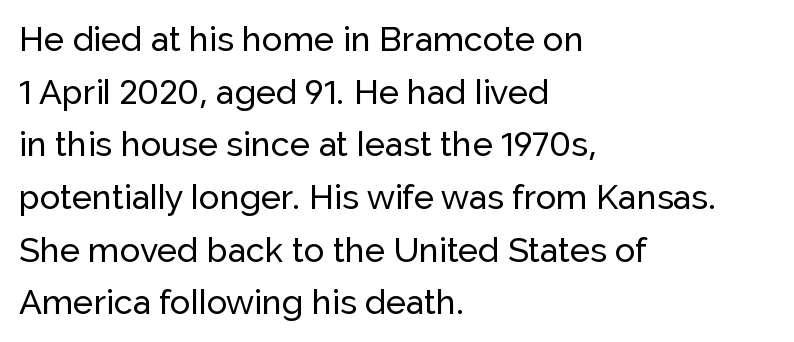
The image shows 34 px sans-serif type, upright; set left-aligned, normal line spacing (1.55x), normal letter spacing, not underlined; low stroke contrast and a medium x-height.
